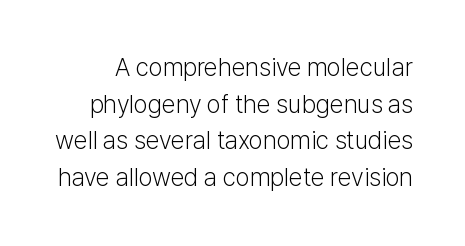
The image shows 25 px text type, upright; set normal line spacing (1.47x), normal letter spacing, not underlined.
